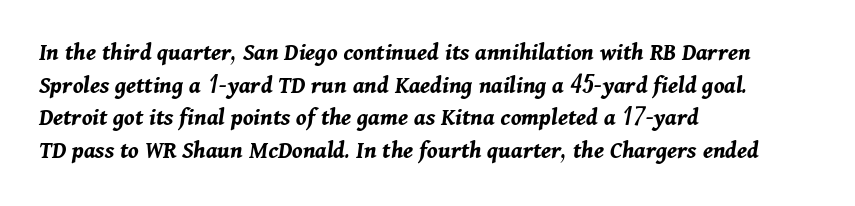
{"italic": "yes", "lean": "right", "slant_degrees": 11, "bold": "yes", "underline": "no", "align": "left", "line_spacing": "normal", "line_spacing_ratio": 1.31, "letter_spacing": "normal", "letter_spacing_em": 0.0, "glyph_px": 25}
